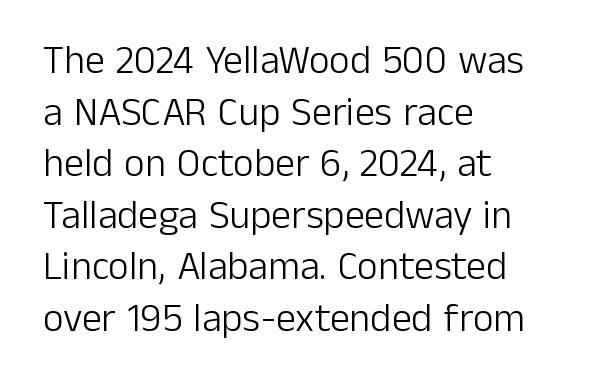
Regarding leading, the lines here are spaced in the standard way. Check the space under the baseline: it is left empty. Alignment: flush left. The text was rendered using a sans face with plain stroke endings.
